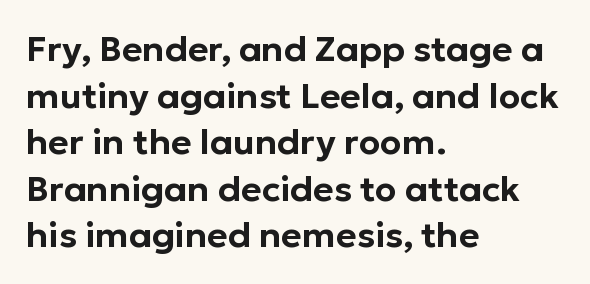
Q: Is the text italic (slanted)? A: No, it is upright.
Q: Is the typeface a serif or a sans-serif typeface? A: Sans-serif.
Q: Is the text underlined? A: No.
Q: How is the paragraph aligned? A: Left-aligned.
Q: Is the spacing between letters normal or unusually wide? A: Normal.
Q: Is the spacing between lines tight, normal or loose? A: Normal.
Q: Width (condensed, normal, or wide)? A: Normal.
Q: Stroke contrast? A: Low.
Q: x-height? A: Medium.
Q: Monospaced? A: No.
